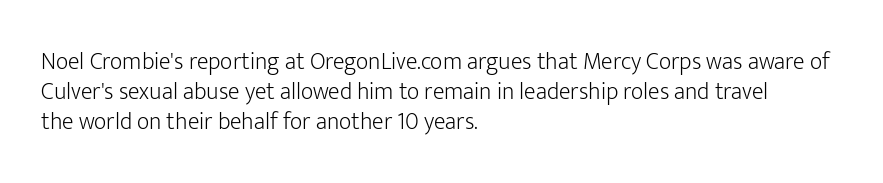
Q: Is the text bold? A: No.
Q: Is the text italic (slanted)? A: No, it is upright.
Q: Is the text underlined? A: No.
Q: How is the paragraph aligned? A: Left-aligned.
Q: Is the spacing between letters normal or unusually wide? A: Normal.
